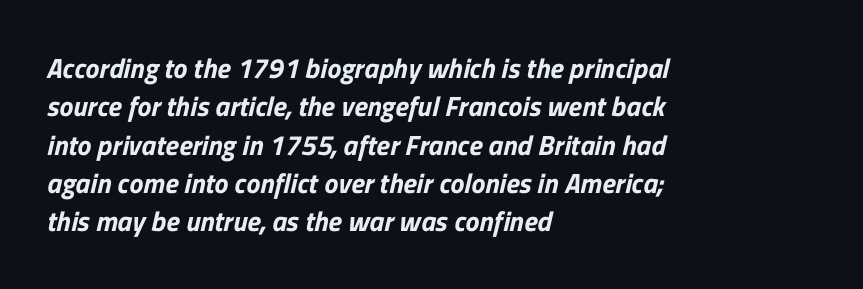
The image shows 28 px sans-serif type; set left-aligned, normal line spacing (1.37x), normal letter spacing, not underlined; low stroke contrast and a medium x-height.
